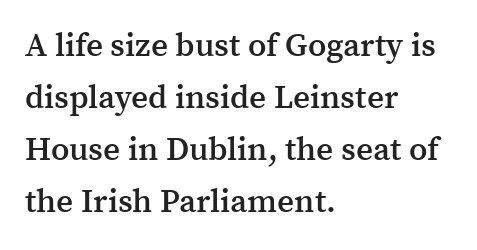
Set as a demibold, roughly 600 on the weight scale. Underline: absent. Note the varied advance widths — an 'i' is clearly narrower than an 'm'. Style check: upright. Serif or sans? Serif — the stroke terminals have little feet.
